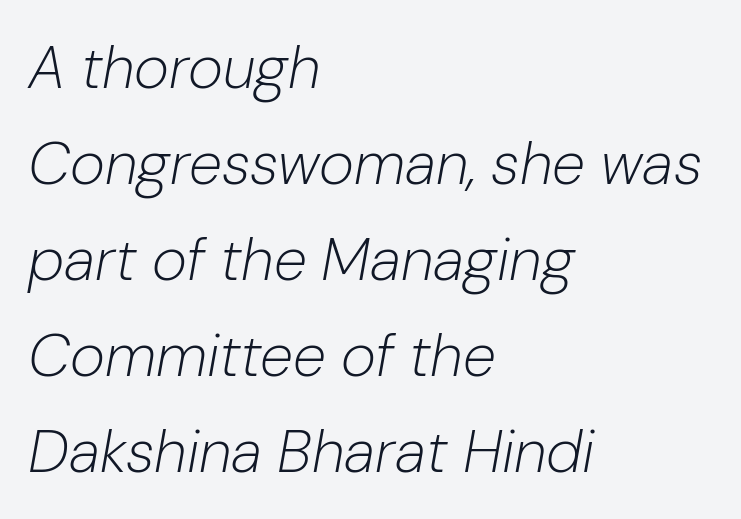
Proportional: the letters do not fall into vertical columns. Beneath every word, the page is bare. Quick note: italic. Weight: regular or lighter. Notice how descenders clear the ascenders below comfortably — that's standard leading.
